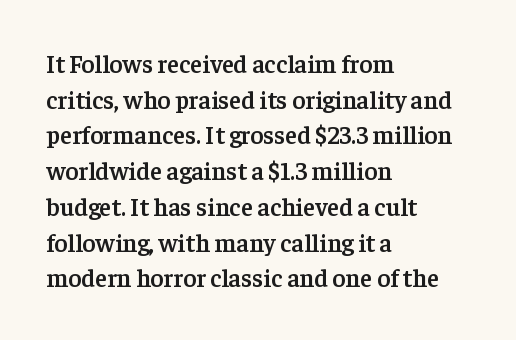
{"italic": "no", "bold": "semi", "underline": "no", "align": "left", "line_spacing": "normal", "line_spacing_ratio": 1.43, "letter_spacing": "normal", "letter_spacing_em": 0.0, "glyph_px": 25}
